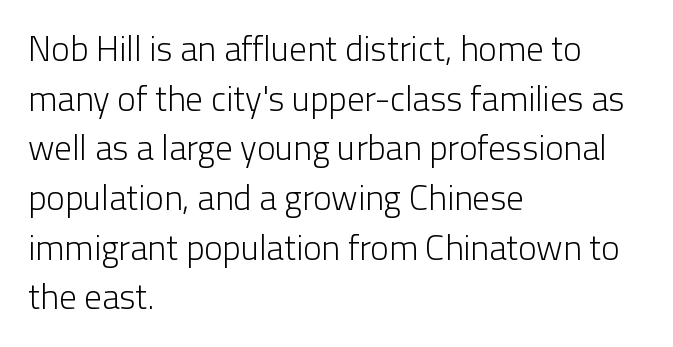
Q: Is the text bold? A: No.
Q: Is the text italic (slanted)? A: No, it is upright.
Q: Is the typeface a serif or a sans-serif typeface? A: Sans-serif.
Q: Is the text underlined? A: No.
Q: How is the paragraph aligned? A: Left-aligned.
Q: Is the spacing between letters normal or unusually wide? A: Normal.
Q: Is the spacing between lines tight, normal or loose? A: Normal.
Q: Width (condensed, normal, or wide)? A: Normal.
Q: Stroke contrast? A: Low.
Q: x-height? A: Medium.
Q: Monospaced? A: No.
